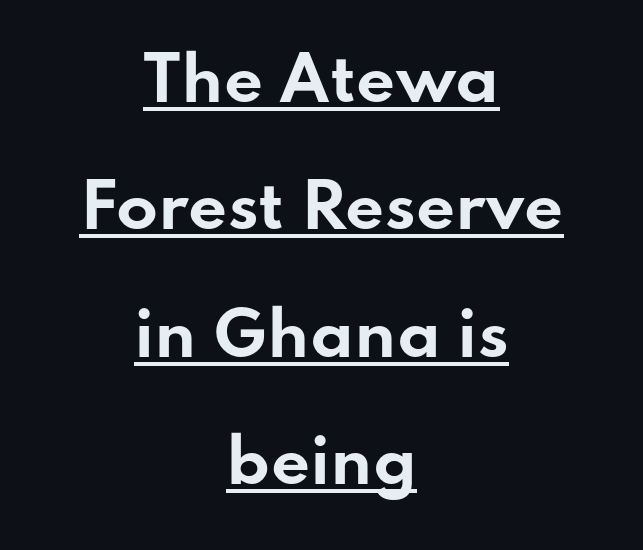
Q: Is the text bold? A: Yes.
Q: Is the text italic (slanted)? A: No, it is upright.
Q: Is the typeface a serif or a sans-serif typeface? A: Sans-serif.
Q: Is the text underlined? A: Yes.
Q: How is the paragraph aligned? A: Centered.
Q: Is the spacing between letters normal or unusually wide? A: Normal.
Q: Is the spacing between lines tight, normal or loose? A: Loose.
Q: Width (condensed, normal, or wide)? A: Wide.
Q: Stroke contrast? A: Low.
Q: x-height? A: Small.
Q: Monospaced? A: No.
